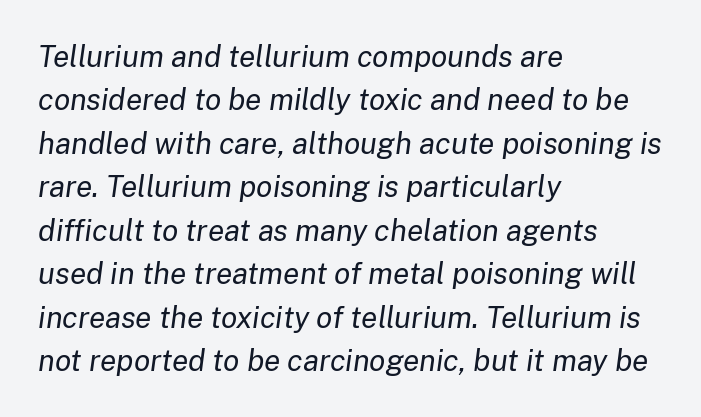
{"italic": "yes", "lean": "right", "slant_degrees": 8, "bold": "no", "weight": "regular", "width": "normal", "stroke_contrast": "low", "x_height": "medium", "monospaced": "no", "underline": "no", "align": "left", "line_spacing": "normal", "line_spacing_ratio": 1.45, "letter_spacing": "normal", "letter_spacing_em": 0.0, "glyph_px": 30}
